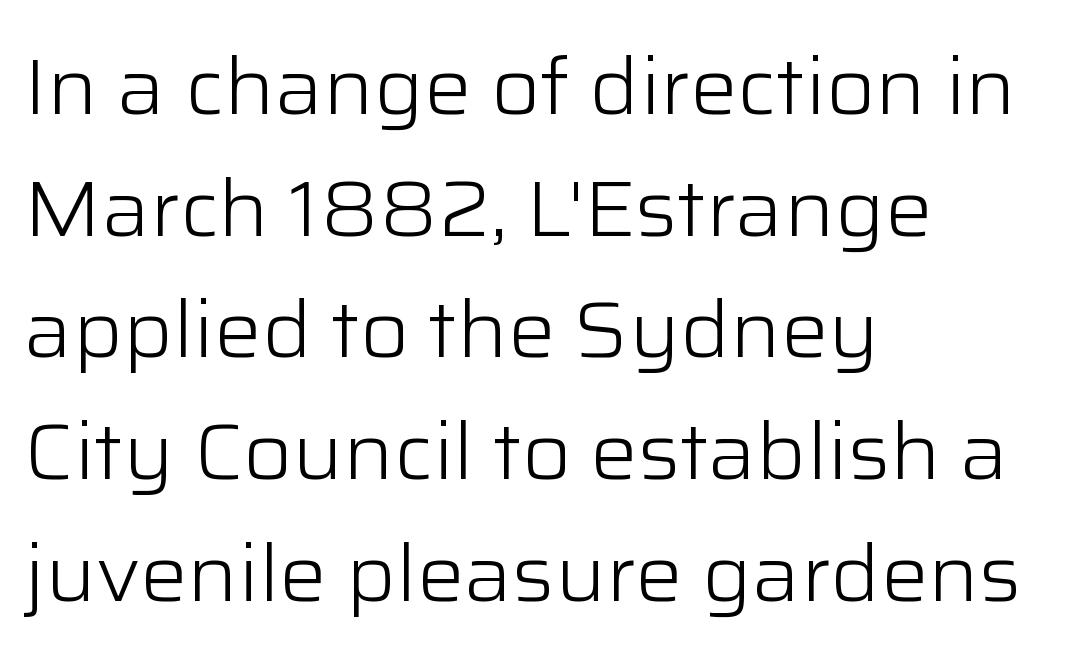
The image shows 79 px light sans-serif type, upright; set left-aligned, normal line spacing (1.54x), normal letter spacing, not underlined; low stroke contrast and a medium x-height.
